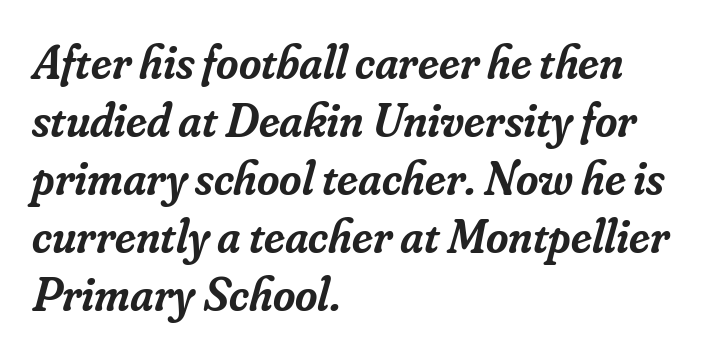
The image shows 48 px semibold serif type, italic (leaning right); set left-aligned, line spacing 1.21x, normal letter spacing, not underlined; low stroke contrast and a small x-height.
